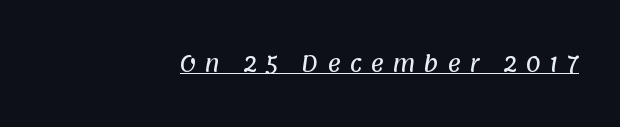
Q: Is the text underlined? A: Yes.
Q: How is the paragraph aligned? A: Right-aligned.
Q: Is the spacing between letters normal or unusually wide? A: Unusually wide.
